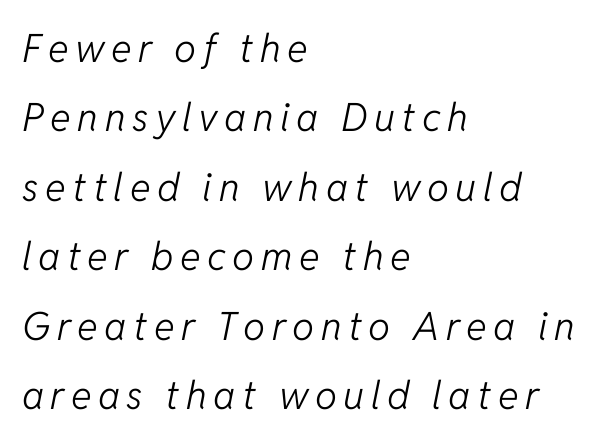
Q: Is the text bold? A: No.
Q: Is the text italic (slanted)? A: Yes, it leans right by about 11 degrees.
Q: Is the text underlined? A: No.
Q: How is the paragraph aligned? A: Left-aligned.
Q: Width (condensed, normal, or wide)? A: Normal.
Q: Stroke contrast? A: Low.
Q: x-height? A: Medium.
Q: Monospaced? A: No.
